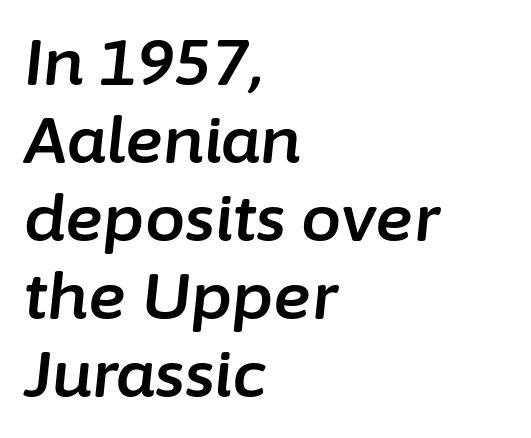
The image shows 64 px text type, italic (leaning right); set left-aligned, line spacing 1.22x, normal letter spacing, not underlined; low stroke contrast and a medium x-height.
